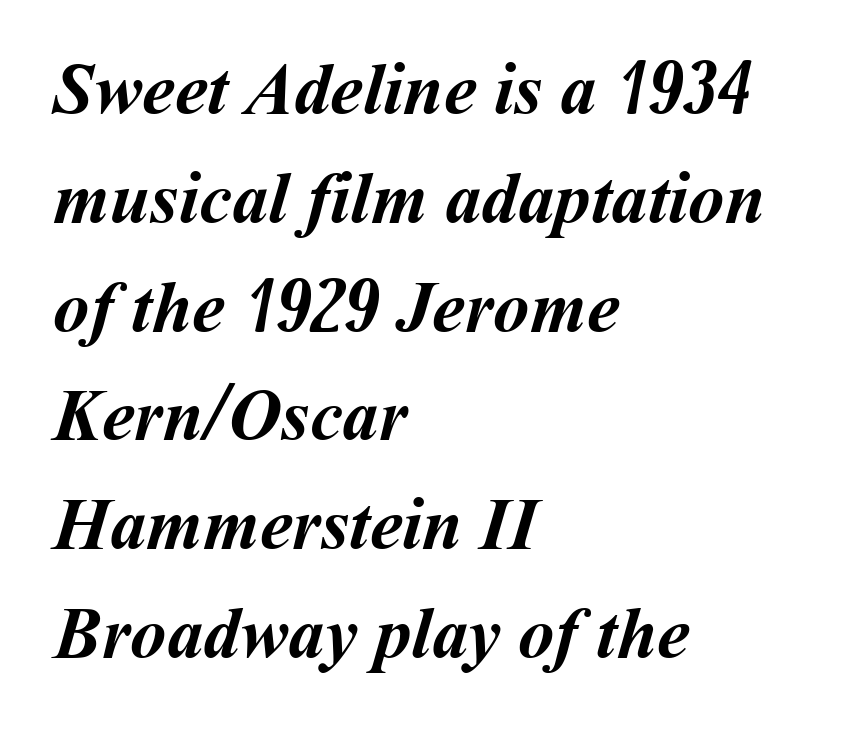
The image shows 73 px semibold type; set left-aligned, normal line spacing (1.49x), normal letter spacing, not underlined; medium stroke contrast and a medium x-height.
